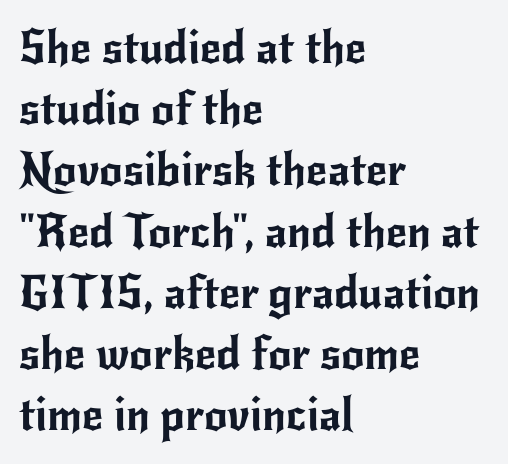
{"serif": "no", "italic": "no", "width": "normal", "stroke_contrast": "low", "x_height": "small", "monospaced": "no", "underline": "no", "align": "left", "line_spacing": "normal", "line_spacing_ratio": 1.33, "letter_spacing": "normal", "letter_spacing_em": 0.0, "glyph_px": 46}
